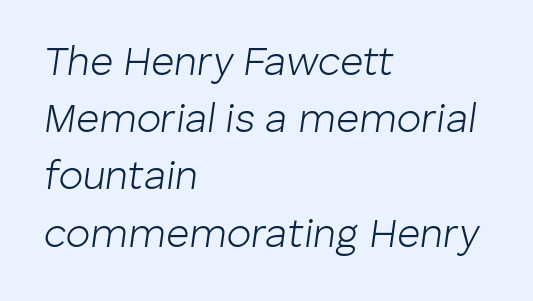
The line texture is even and compact thanks to regular tracking. The face looks like a standard text weight, possibly lighter. Compared with a centered layout, this one pins lines to the left instead. Style check: oblique. The face used here is proportionally spaced, like ordinary book or web type.
